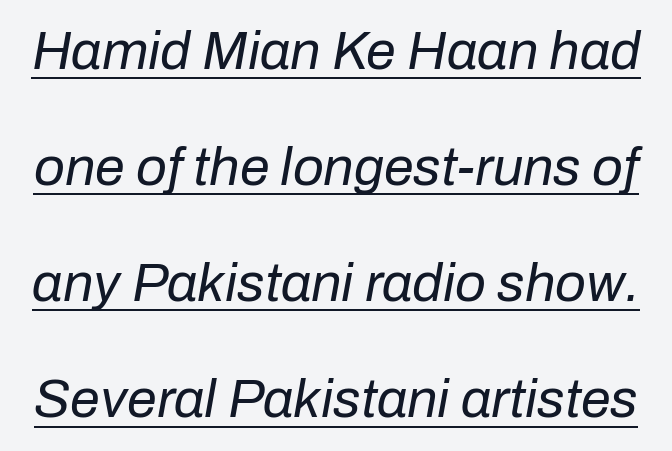
{"italic": "yes", "lean": "right", "slant_degrees": 10, "bold": "no", "weight": "regular", "width": "normal", "stroke_contrast": "low", "x_height": "medium", "monospaced": "no", "underline": "yes", "line_spacing": "loose", "line_spacing_ratio": 2.15, "letter_spacing": "normal", "letter_spacing_em": 0.0, "glyph_px": 54}
